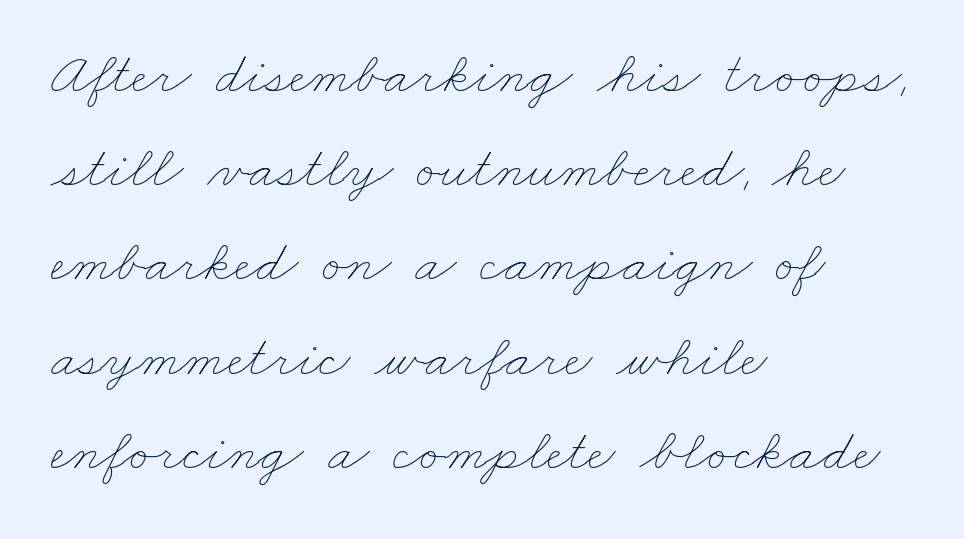
Q: Is the text bold? A: No.
Q: Is the text underlined? A: No.
Q: How is the paragraph aligned? A: Left-aligned.
Q: Is the spacing between letters normal or unusually wide? A: Normal.
Q: Is the spacing between lines tight, normal or loose? A: Normal.
Q: Width (condensed, normal, or wide)? A: Wide.
Q: Stroke contrast? A: Low.
Q: x-height? A: Small.
Q: Monospaced? A: No.
